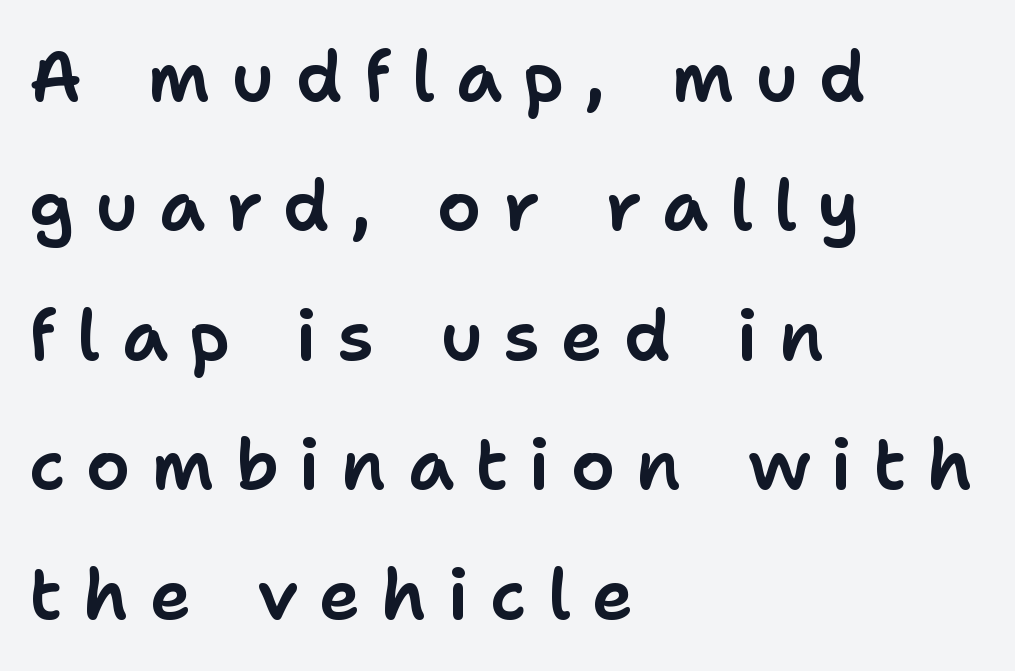
The image shows 70 px sans-serif type, upright; set left-aligned, line spacing 1.85x, unusually wide letter spacing (+0.3 em), not underlined; low stroke contrast and a medium x-height.
